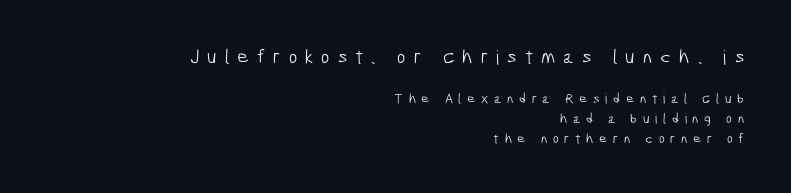
Caption: expanded tracking, letters set apart. You get the large type first, then a drop to smaller type. Baseline-to-baseline distance is the conventional proportion of letter height. Is the block centered? No — it sits flush against the right margin. Weight: regular or lighter. Quick note: underline off.
